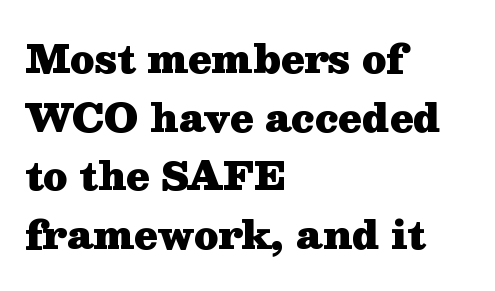
Students, this is bold: see how much ink each stroke carries. Only glyphs here, with clear space below each row. The font's upright variant was chosen for this text. This rendering leaves character spacing at its baseline value. Horizontally, the lines are justified to the leading edge only. Leading matches the norm, producing a regular column.
